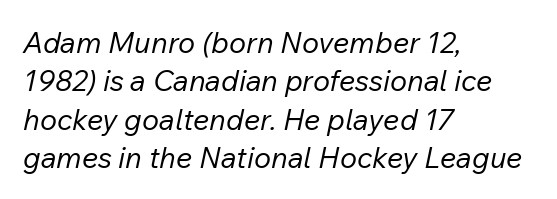
The image shows 29 px regular-weight type, italic (leaning right); set left-aligned, normal line spacing (1.32x), normal letter spacing, not underlined; low stroke contrast and a medium x-height.
